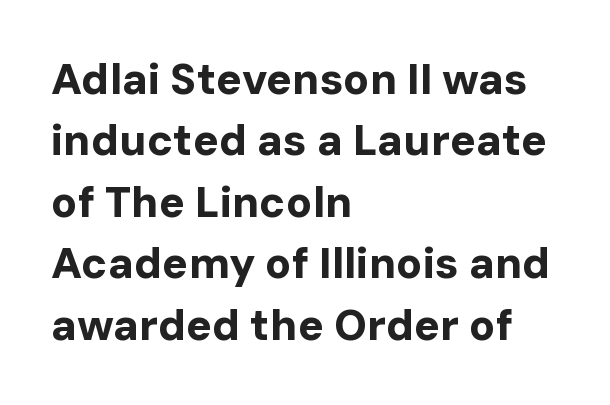
Q: Is the text bold? A: Yes.
Q: Is the text italic (slanted)? A: No, it is upright.
Q: Is the typeface a serif or a sans-serif typeface? A: Sans-serif.
Q: Is the text underlined? A: No.
Q: How is the paragraph aligned? A: Left-aligned.
Q: Is the spacing between letters normal or unusually wide? A: Normal.
Q: Is the spacing between lines tight, normal or loose? A: Normal.
Q: Width (condensed, normal, or wide)? A: Normal.
Q: Stroke contrast? A: Low.
Q: x-height? A: Medium.
Q: Monospaced? A: No.
